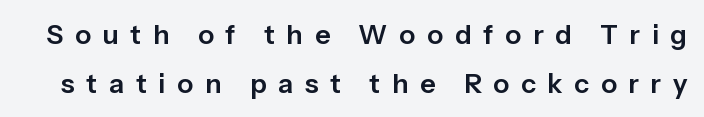
Q: Is the text italic (slanted)? A: No, it is upright.
Q: Is the text underlined? A: No.
Q: Is the spacing between letters normal or unusually wide? A: Unusually wide.
